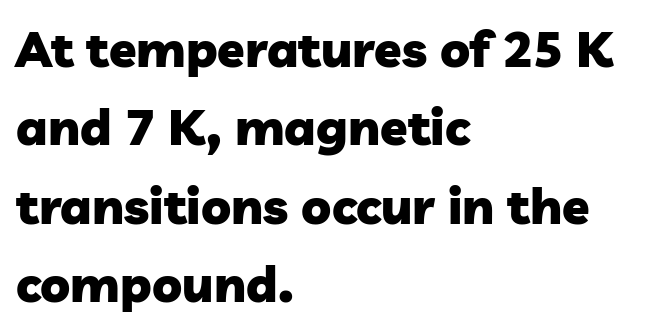
Q: Is the text bold? A: Yes.
Q: Is the typeface a serif or a sans-serif typeface? A: Sans-serif.
Q: Is the text underlined? A: No.
Q: How is the paragraph aligned? A: Left-aligned.
Q: Is the spacing between letters normal or unusually wide? A: Normal.
Q: Is the spacing between lines tight, normal or loose? A: Normal.
Q: Width (condensed, normal, or wide)? A: Normal.
Q: Stroke contrast? A: Low.
Q: x-height? A: Medium.
Q: Monospaced? A: No.
